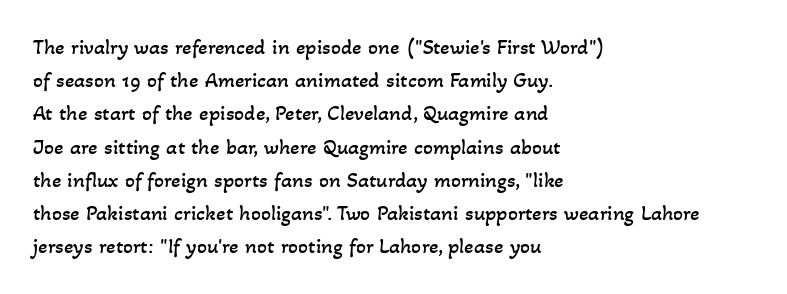
Q: Is the text bold? A: No.
Q: Is the text underlined? A: No.
Q: How is the paragraph aligned? A: Left-aligned.
Q: Is the spacing between letters normal or unusually wide? A: Normal.
Q: Is the spacing between lines tight, normal or loose? A: Normal.
